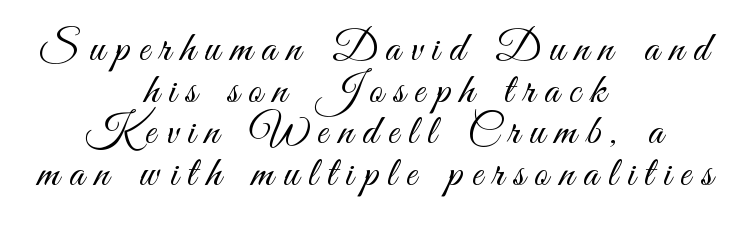
The image shows 43 px light, condensed sans-serif type; set centered, tight line spacing (0.97x), unusually wide letter spacing (+0.23 em), not underlined; medium stroke contrast and a small x-height.
